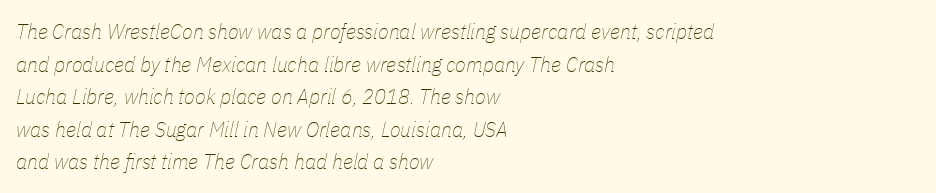
{"italic": "yes", "lean": "right", "slant_degrees": 11, "bold": "no", "underline": "no", "align": "left", "line_spacing": "normal", "line_spacing_ratio": 1.48, "letter_spacing": "normal", "letter_spacing_em": 0.0, "glyph_px": 22}
